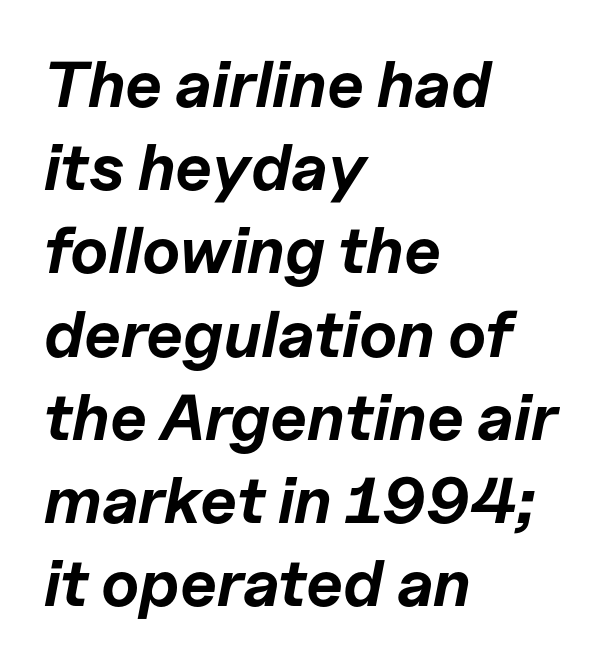
The image shows 65 px bold type, italic (leaning right); set left-aligned, normal line spacing (1.28x), normal letter spacing, not underlined; low stroke contrast and a medium x-height.
